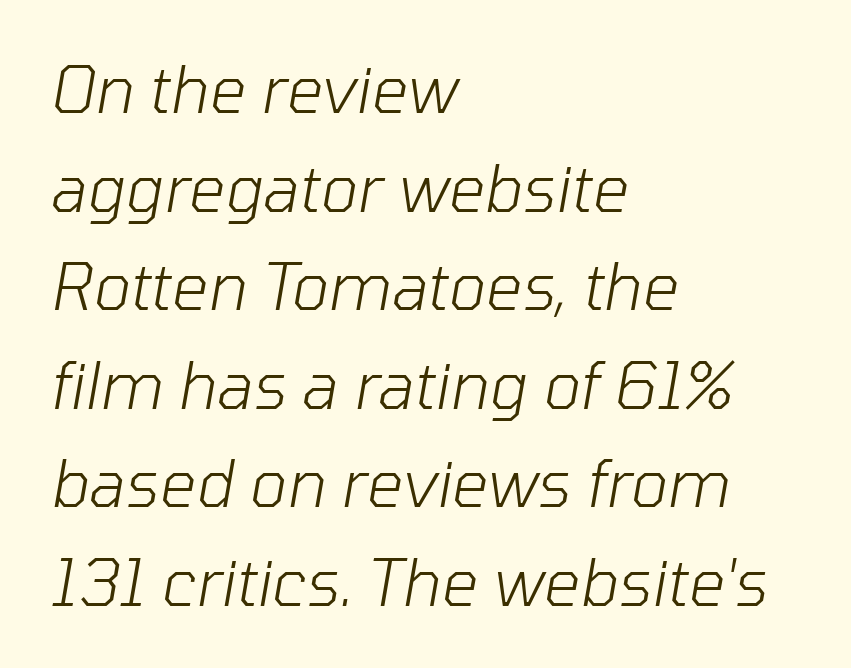
{"italic": "yes", "lean": "right", "slant_degrees": 10, "bold": "no", "weight": "light", "width": "normal", "stroke_contrast": "low", "x_height": "medium", "monospaced": "no", "underline": "no", "align": "left", "line_spacing": "normal", "line_spacing_ratio": 1.54, "letter_spacing": "normal", "letter_spacing_em": 0.0, "glyph_px": 64}
